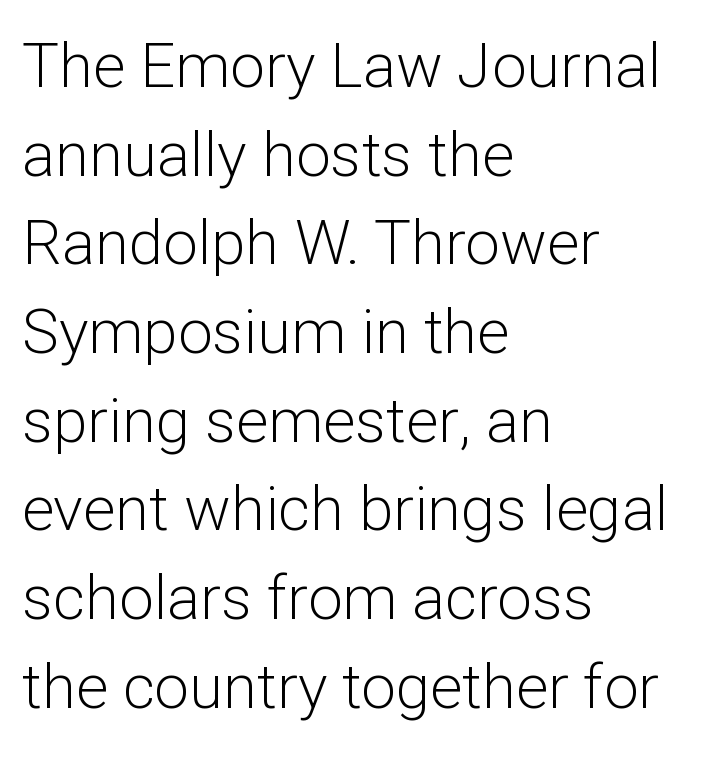
How are the letters spaced? Ordinarily, with no added tracking. Stems and bowls with no extra thickness — not bold. Compared with typical paragraphs, the rows here are spaced about the same. The typography opts for an upright posture over an oblique one.
